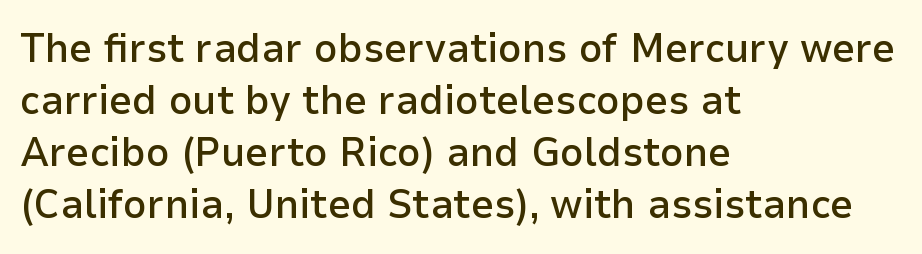
Q: Is the text bold? A: Semi-bold.
Q: Is the text italic (slanted)? A: No, it is upright.
Q: Is the typeface a serif or a sans-serif typeface? A: Sans-serif.
Q: Is the text underlined? A: No.
Q: How is the paragraph aligned? A: Left-aligned.
Q: Is the spacing between letters normal or unusually wide? A: Normal.
Q: Is the spacing between lines tight, normal or loose? A: Normal.
Q: Width (condensed, normal, or wide)? A: Normal.
Q: Stroke contrast? A: Low.
Q: x-height? A: Medium.
Q: Monospaced? A: No.
